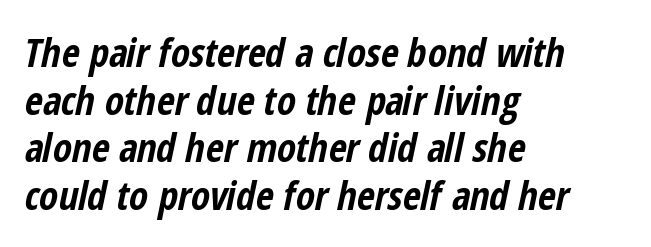
The image shows 39 px bold, condensed type, italic (leaning right); set left-aligned, line spacing 1.22x, normal letter spacing, not underlined; low stroke contrast and a medium x-height.
